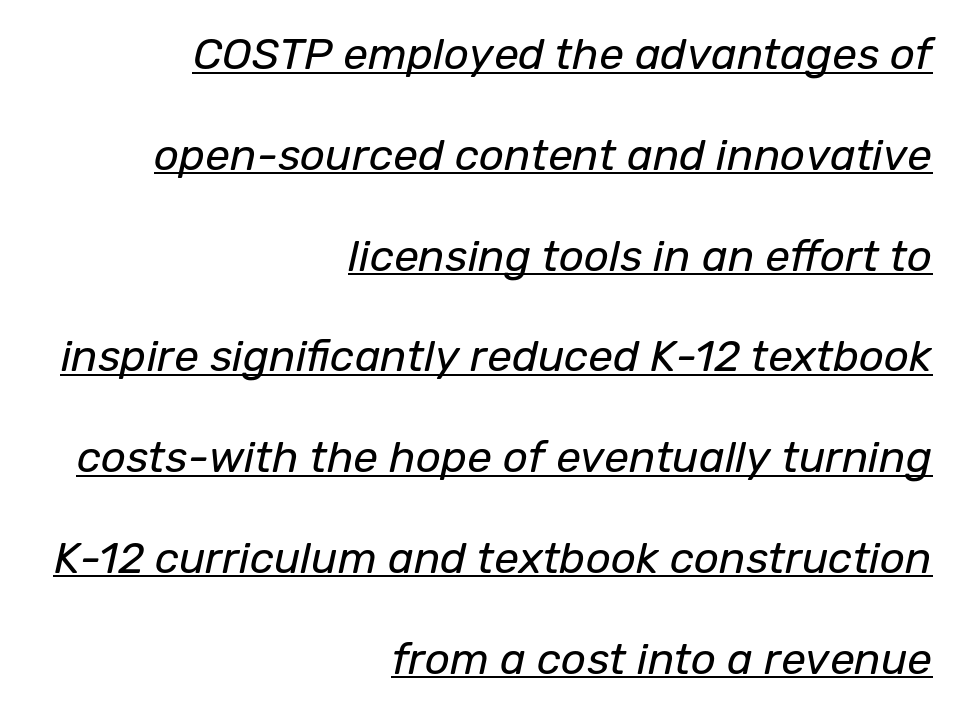
Tracking here is standard; glyphs follow each other at the usual distance. The characters are drawn with everyday or finer stroke widths. Character widths vary here, with narrow letters taking less room than wide ones. Caption: multi-line text, flush right, ragged left. When letters slant like this, we call the style italic. Beneath each row of characters lies a ruled line.
